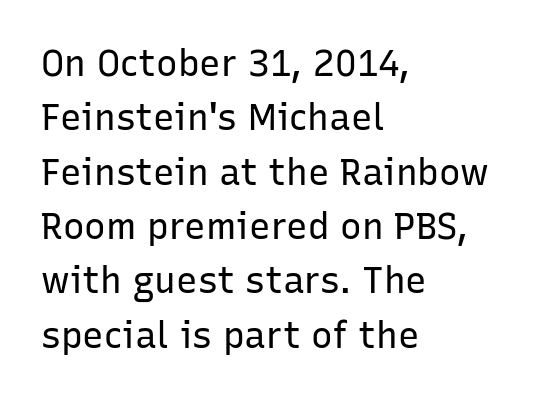
{"serif": "no", "italic": "no", "bold": "no", "weight": "regular", "width": "normal", "stroke_contrast": "low", "x_height": "medium", "monospaced": "no", "underline": "no", "align": "left", "line_spacing": "normal", "line_spacing_ratio": 1.51, "letter_spacing": "normal", "letter_spacing_em": 0.0, "glyph_px": 36}
